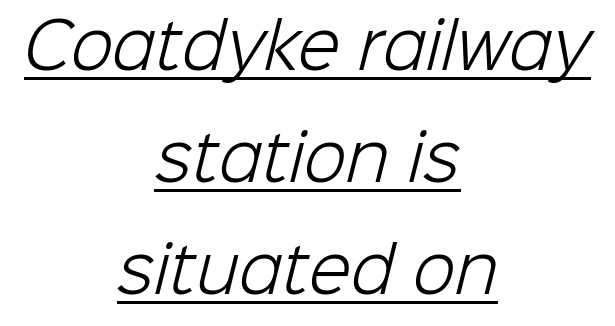
The image shows 62 px light sans-serif type; set centered, line spacing 1.81x, normal letter spacing, underlined; low stroke contrast and a medium x-height.
